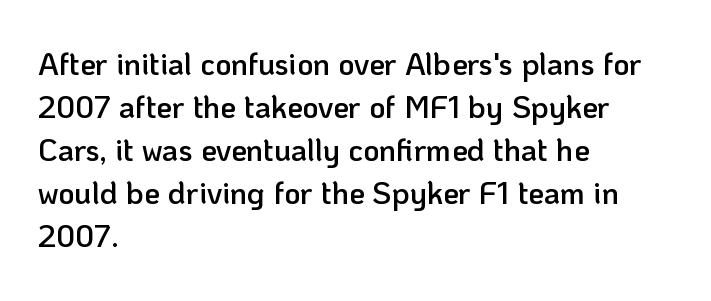
The image shows 31 px semibold sans-serif type, upright; set left-aligned, normal line spacing (1.39x), normal letter spacing, not underlined; low stroke contrast and a medium x-height.
